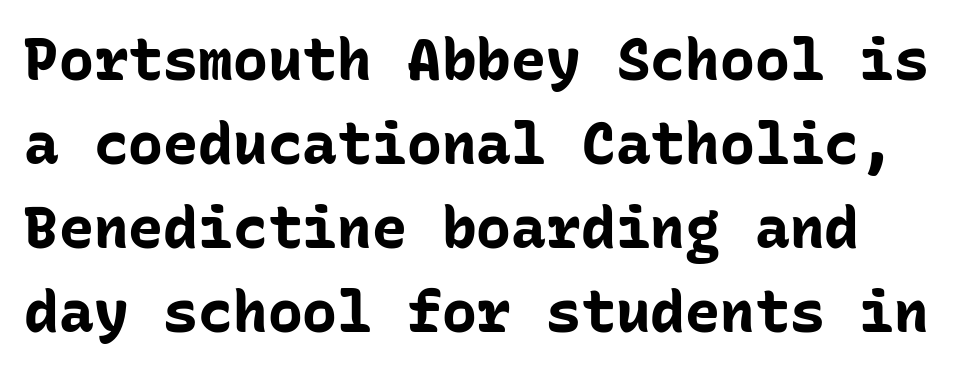
The image shows 58 px bold sans-serif type, upright, monospaced; set normal line spacing (1.45x), normal letter spacing, not underlined; low stroke contrast and a medium x-height.
